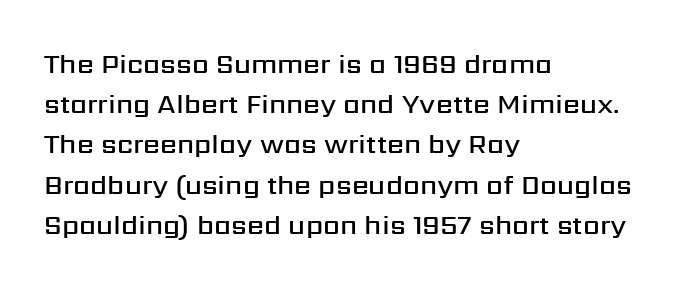
The image shows 27 px text type, upright; set left-aligned, normal line spacing (1.49x), normal letter spacing, not underlined.
